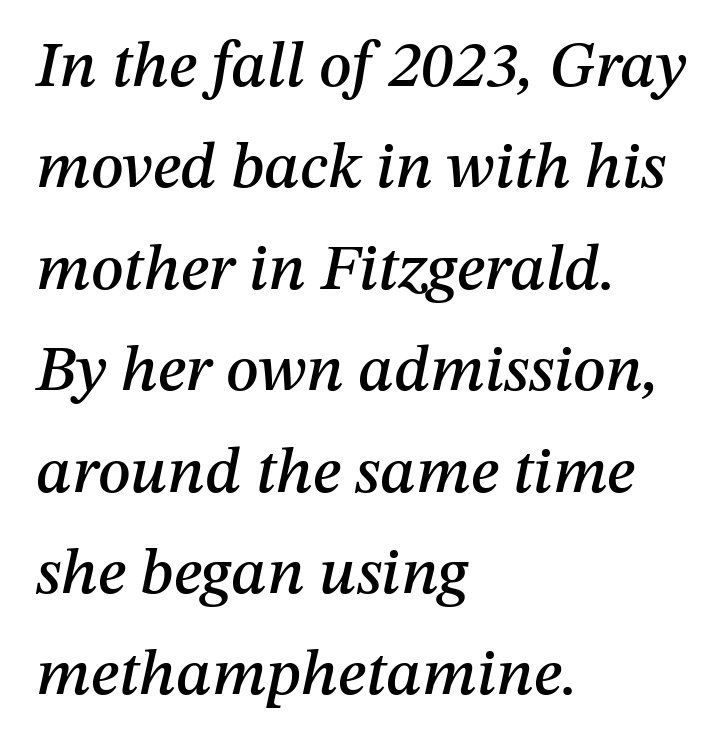
Q: Is the text italic (slanted)? A: Yes, it leans right by about 12 degrees.
Q: Is the text underlined? A: No.
Q: How is the paragraph aligned? A: Left-aligned.
Q: Is the spacing between letters normal or unusually wide? A: Normal.
Q: Is the spacing between lines tight, normal or loose? A: Normal.
Q: Width (condensed, normal, or wide)? A: Normal.
Q: Stroke contrast? A: Medium.
Q: x-height? A: Medium.
Q: Monospaced? A: No.
